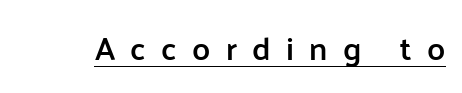
Q: Is the text bold? A: Semi-bold.
Q: Is the text italic (slanted)? A: No, it is upright.
Q: Is the typeface a serif or a sans-serif typeface? A: Sans-serif.
Q: Is the text underlined? A: Yes.
Q: Is the spacing between letters normal or unusually wide? A: Unusually wide.
Q: Width (condensed, normal, or wide)? A: Normal.
Q: Stroke contrast? A: Low.
Q: x-height? A: Medium.
Q: Monospaced? A: No.
